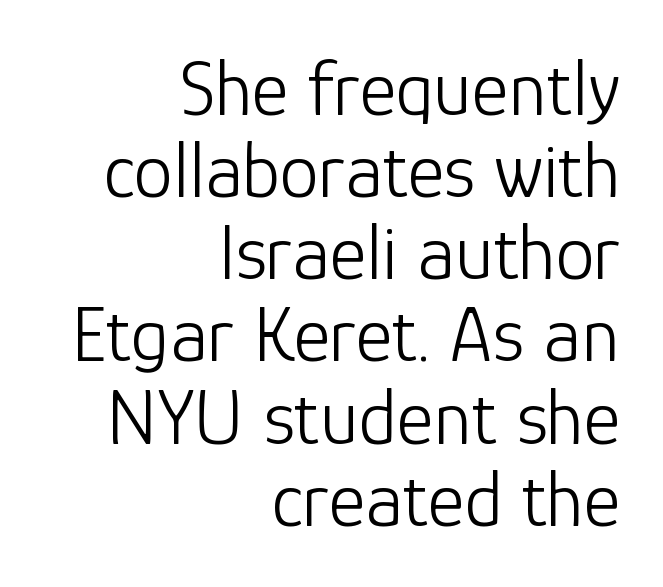
{"serif": "no", "italic": "no", "bold": "no", "weight": "light", "width": "normal", "stroke_contrast": "low", "x_height": "medium", "monospaced": "no", "underline": "no", "align": "right", "line_spacing": "tight", "line_spacing_ratio": 1.04, "letter_spacing": "normal", "letter_spacing_em": 0.0, "glyph_px": 79}
